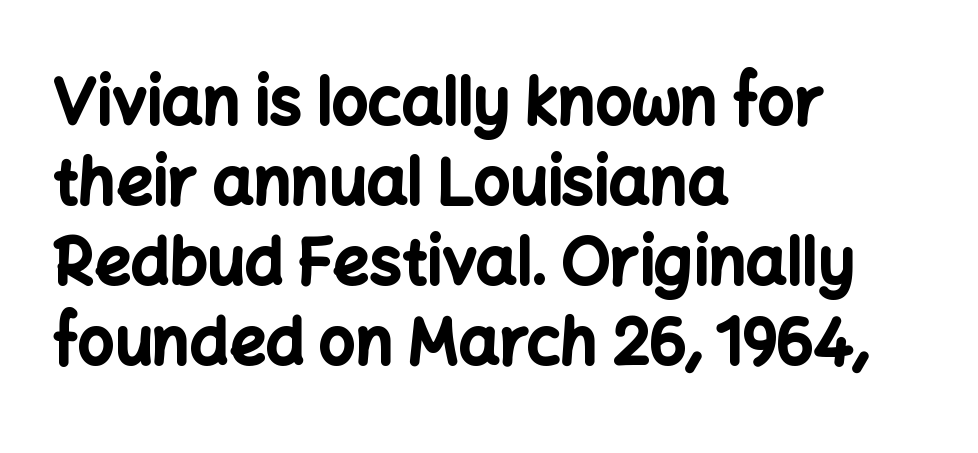
Q: Is the text bold? A: Yes.
Q: Is the text italic (slanted)? A: No, it is upright.
Q: Is the typeface a serif or a sans-serif typeface? A: Sans-serif.
Q: Is the text underlined? A: No.
Q: How is the paragraph aligned? A: Left-aligned.
Q: Is the spacing between letters normal or unusually wide? A: Normal.
Q: Is the spacing between lines tight, normal or loose? A: Normal.
Q: Width (condensed, normal, or wide)? A: Normal.
Q: Stroke contrast? A: Low.
Q: x-height? A: Medium.
Q: Monospaced? A: No.
